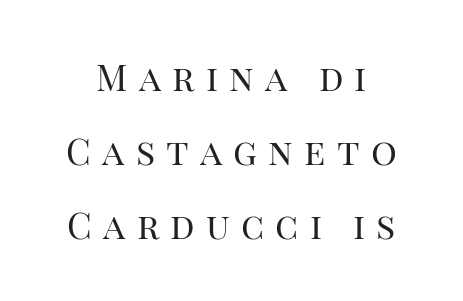
{"serif": "yes", "italic": "no", "bold": "no", "weight": "regular", "width": "normal", "stroke_contrast": "high", "x_height": "large", "monospaced": "no", "underline": "no", "line_spacing": "loose", "line_spacing_ratio": 2.05, "letter_spacing": "wide", "letter_spacing_em": 0.31, "glyph_px": 36}
